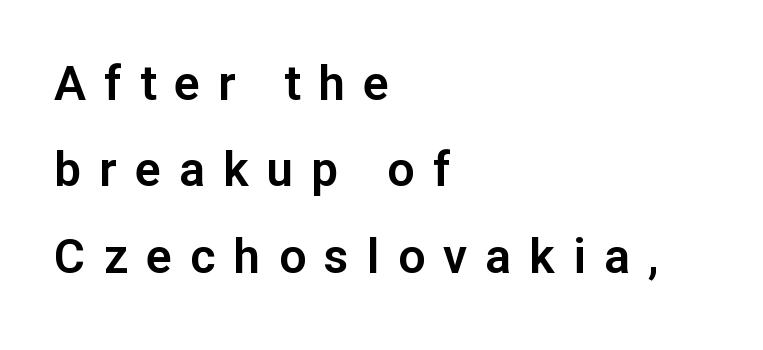
The font's upright variant was chosen for this text. Varying glyph widths throughout — classic text-font behaviour. The tracking reads as deliberately expanded to a designer's eye. The type family on display is of the sans-serif kind. Words float on clear page, feet unadorned.
